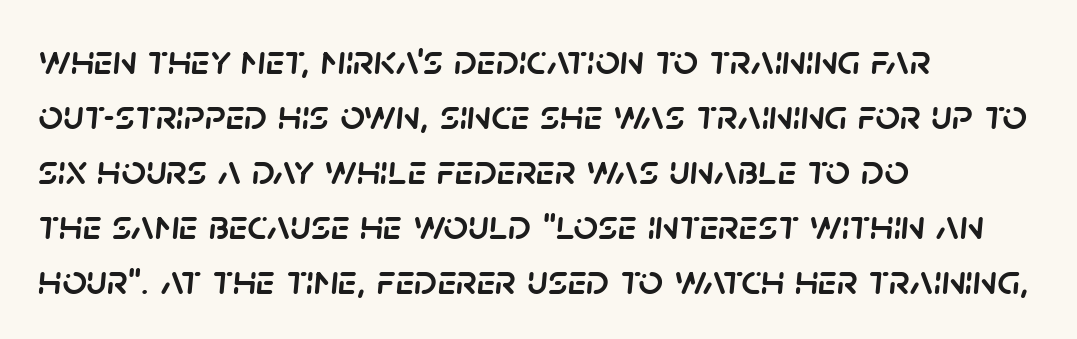
Visually the block forms a straight wall on the left and a jagged coastline on the right. This sample has the flowing, uneven cadence of proportional lettering. A bare baseline throughout the passage. The rendering applies a slant to the glyphs.
